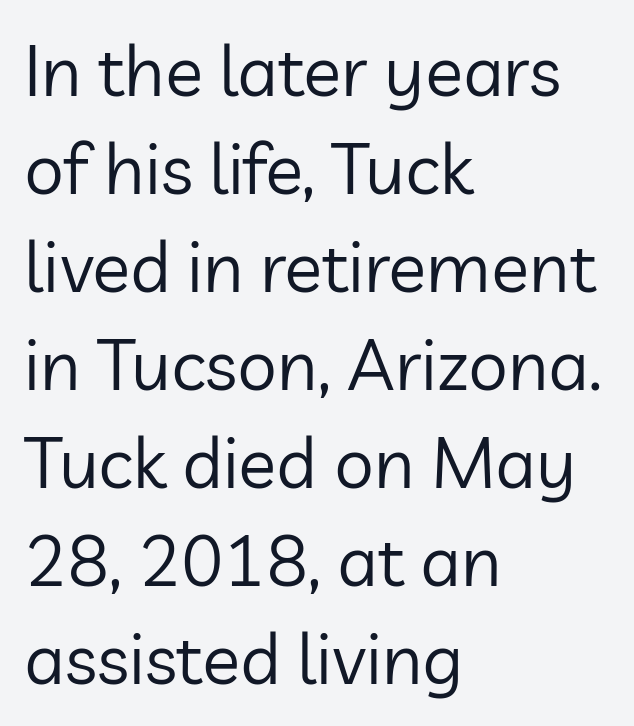
The image shows 71 px regular-weight sans-serif type, upright; set left-aligned, normal line spacing (1.38x), normal letter spacing, not underlined; low stroke contrast and a medium x-height.
